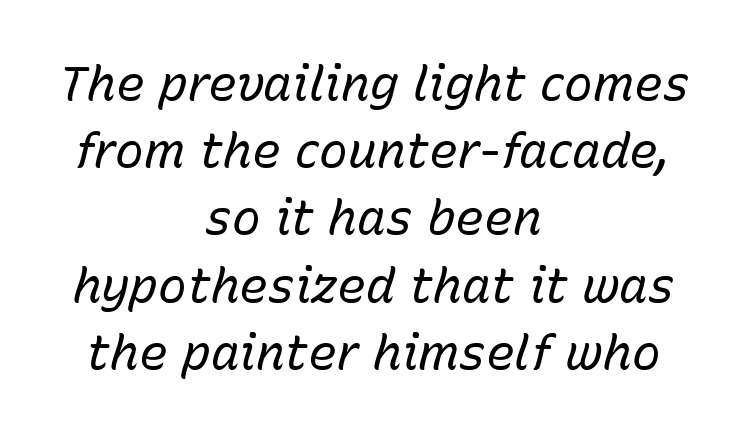
The image shows 48 px regular-weight type, italic (leaning right); set centered, normal line spacing (1.4x), normal letter spacing, not underlined; low stroke contrast and a medium x-height.
